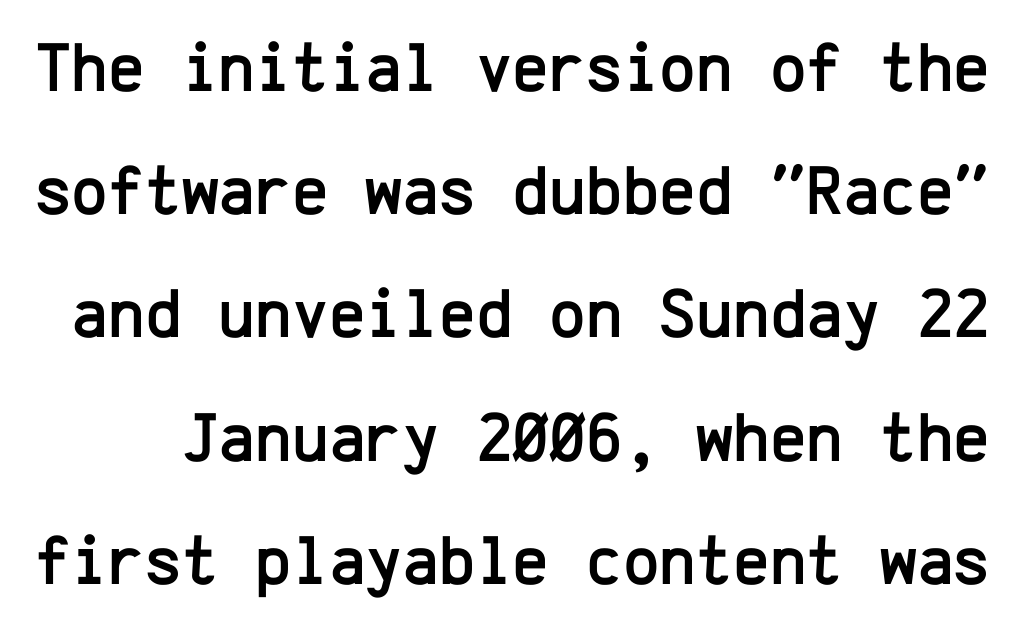
Q: Is the text italic (slanted)? A: No, it is upright.
Q: Is the typeface a serif or a sans-serif typeface? A: Sans-serif.
Q: Is the text underlined? A: No.
Q: Is the spacing between letters normal or unusually wide? A: Normal.
Q: Width (condensed, normal, or wide)? A: Normal.
Q: Stroke contrast? A: Low.
Q: x-height? A: Medium.
Q: Monospaced? A: Yes.
